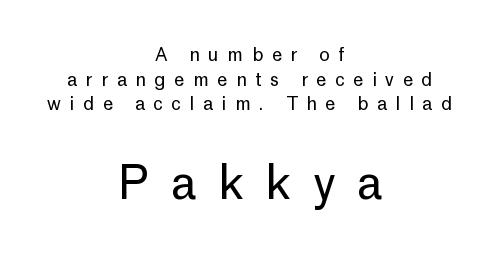
Q: Is the text bold? A: No.
Q: Is the text italic (slanted)? A: No, it is upright.
Q: Is the typeface a serif or a sans-serif typeface? A: Sans-serif.
Q: Is the text underlined? A: No.
Q: How is the paragraph aligned? A: Centered.
Q: Is the spacing between letters normal or unusually wide? A: Unusually wide.
Q: Is the spacing between lines tight, normal or loose? A: Normal.
Q: Which block of text is set in a larger size, the first (top) or the second (bottom)? A: The second (bottom) one.
Q: Width (condensed, normal, or wide)? A: Normal.
Q: Stroke contrast? A: Low.
Q: x-height? A: Medium.
Q: Monospaced? A: No.
